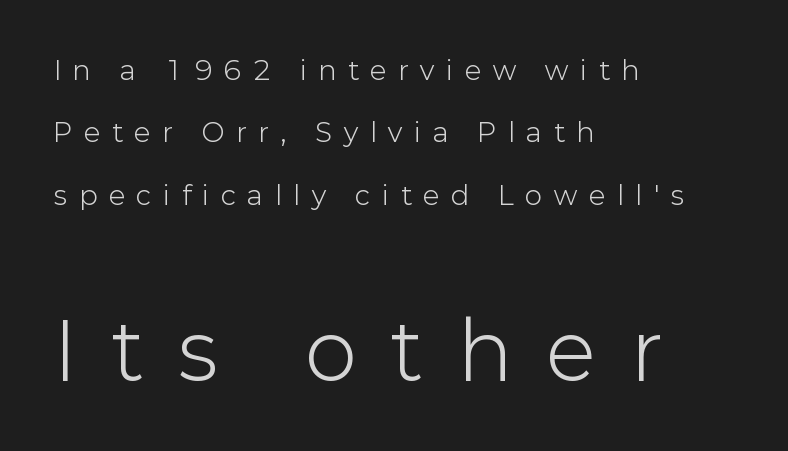
The image shows 78 px light sans-serif type, upright; set left-aligned, loose line spacing (2.4x), unusually wide letter spacing (+0.46 em), not underlined; the second (bottom) block is 3.0x larger; low stroke contrast and a medium x-height.
